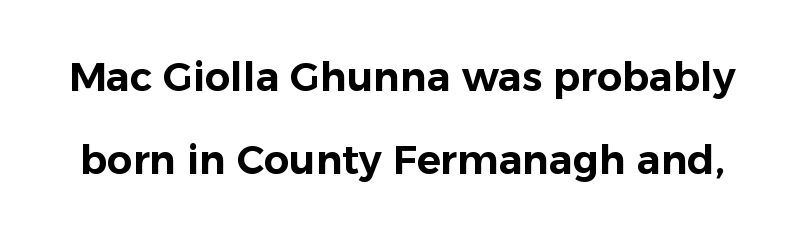
The image shows 40 px sans-serif type, upright; set loose line spacing (2.08x), normal letter spacing, not underlined; low stroke contrast and a medium x-height.
